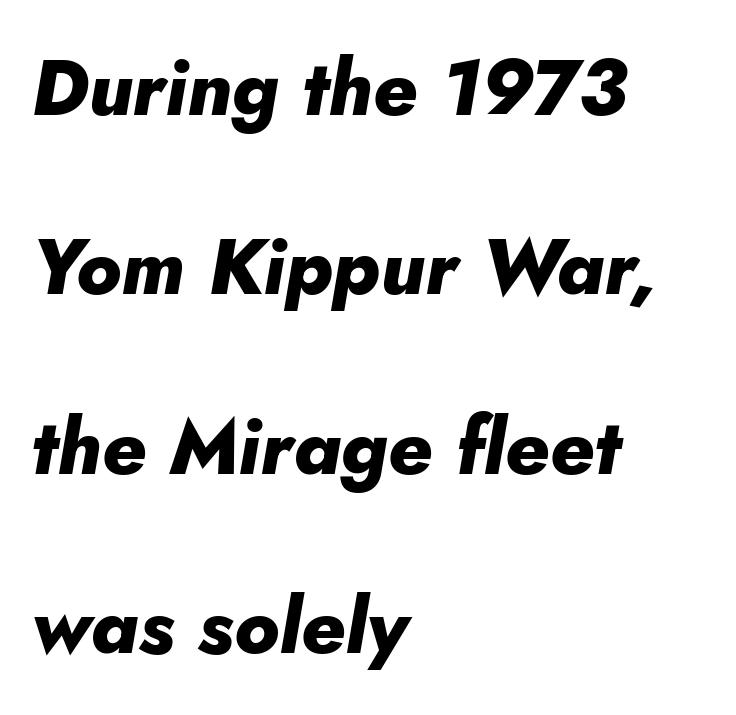
Widely set lines give the paragraph a tall, airy silhouette. Heavy, bold letterforms. The glyphs look as if they've been sheared to an angle. In terms of letterspacing, this is plain default setting. Varying glyph widths throughout — classic text-font behaviour. In CSS terms this would be text-align: left.
